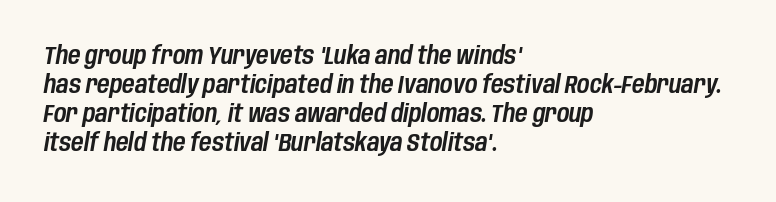
Layout note: lines flush left. Italic: yes, the glyphs are oblique. A clean baseline with only descenders dipping below it. Tracking here is standard; glyphs follow each other at the usual distance.
